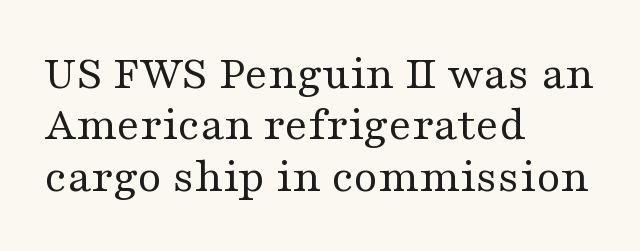
The image shows 49 px regular-weight, wide serif type, upright; set left-aligned, tight line spacing (1.05x), normal letter spacing, not underlined; medium stroke contrast and a medium x-height.
